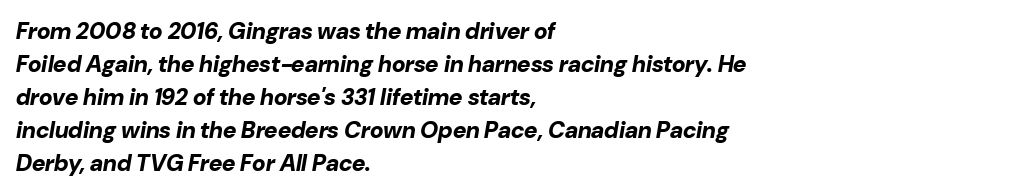
{"italic": "yes", "lean": "right", "slant_degrees": 10, "bold": "yes", "underline": "no", "align": "left", "line_spacing": "normal", "line_spacing_ratio": 1.43, "letter_spacing": "normal", "letter_spacing_em": 0.0, "glyph_px": 23}
